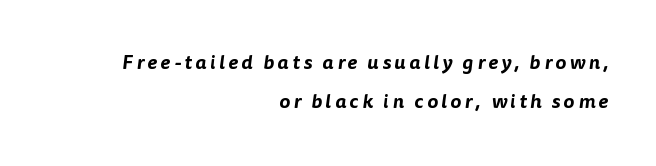
The image shows 20 px text type; set right-aligned, loose line spacing (1.96x), not underlined.
